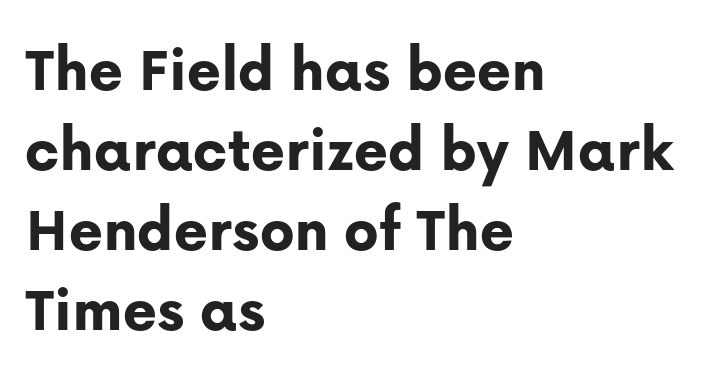
Strong, thick strokes mark this as bold type. Honestly, there is no underline to notice here at all. The gaps between neighbouring characters are ordinary and unremarkable. A classic flush-left, rag-right setting is used for this passage. Here the designer chose a conventional face with non-uniform glyph widths.
